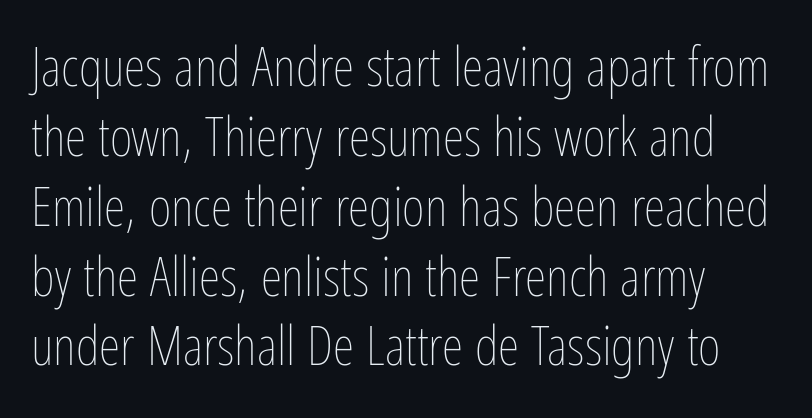
{"italic": "no", "bold": "no", "weight": "thin", "width": "condensed", "stroke_contrast": "low", "x_height": "medium", "monospaced": "no", "underline": "no", "align": "left", "line_spacing": "normal", "line_spacing_ratio": 1.27, "letter_spacing": "normal", "letter_spacing_em": 0.0, "glyph_px": 55}
